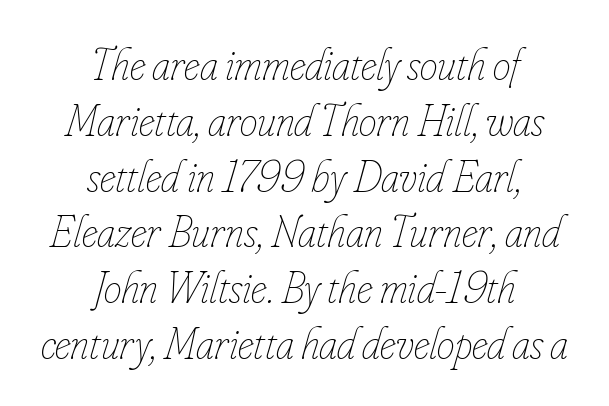
{"italic": "yes", "lean": "right", "slant_degrees": 16, "bold": "no", "weight": "thin", "width": "condensed", "stroke_contrast": "low", "x_height": "small", "monospaced": "no", "underline": "no", "align": "center", "line_spacing_ratio": 1.24, "letter_spacing": "normal", "letter_spacing_em": 0.0, "glyph_px": 45}
